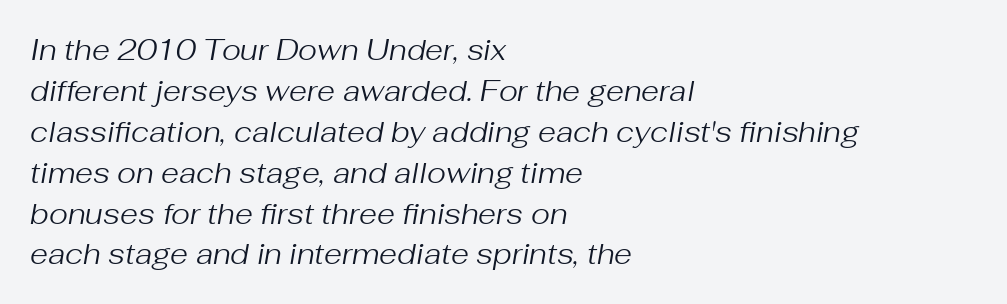
{"italic": "yes", "lean": "right", "slant_degrees": 10, "bold": "no", "weight": "regular", "width": "normal", "stroke_contrast": "medium", "x_height": "medium", "monospaced": "no", "underline": "no", "align": "left", "line_spacing": "normal", "line_spacing_ratio": 1.41, "letter_spacing": "normal", "letter_spacing_em": 0.0, "glyph_px": 29}
